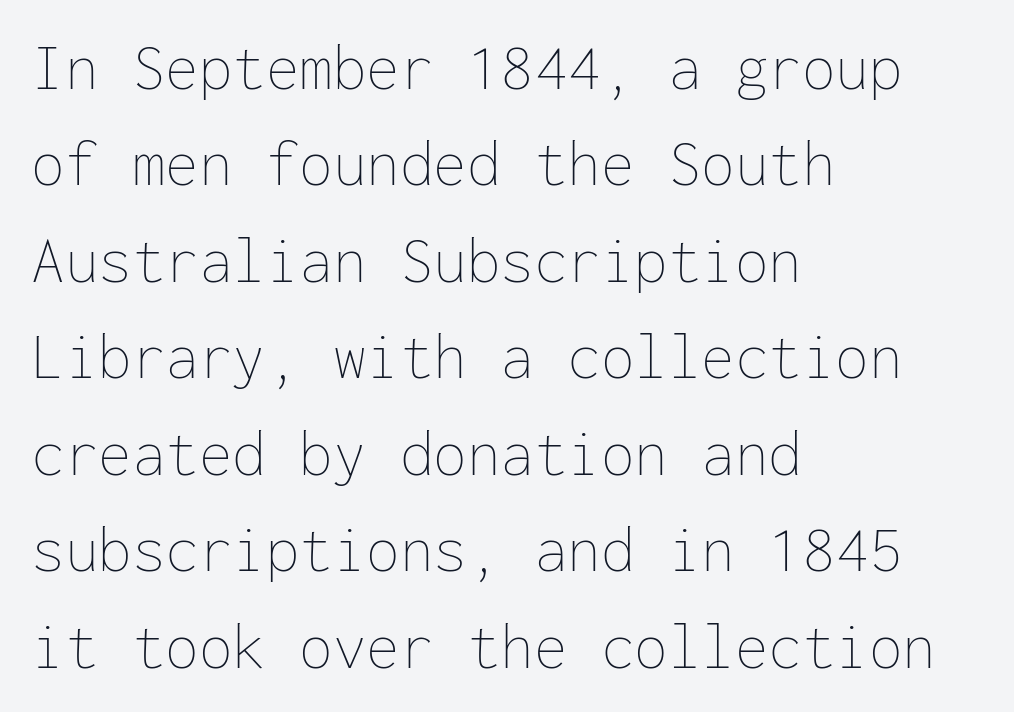
Q: Is the text bold? A: No.
Q: Is the text italic (slanted)? A: No, it is upright.
Q: Is the text underlined? A: No.
Q: How is the paragraph aligned? A: Left-aligned.
Q: Is the spacing between letters normal or unusually wide? A: Normal.
Q: Is the spacing between lines tight, normal or loose? A: Normal.
Q: Width (condensed, normal, or wide)? A: Normal.
Q: Stroke contrast? A: Low.
Q: x-height? A: Medium.
Q: Monospaced? A: Yes.
